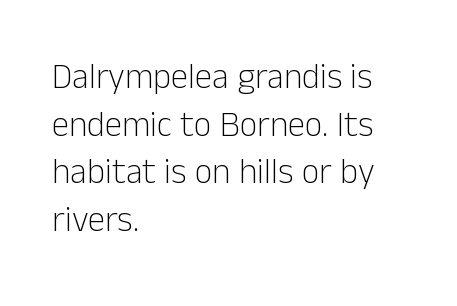
The image shows 35 px light sans-serif type, upright; set left-aligned, normal line spacing (1.36x), normal letter spacing, not underlined; low stroke contrast and a medium x-height.
